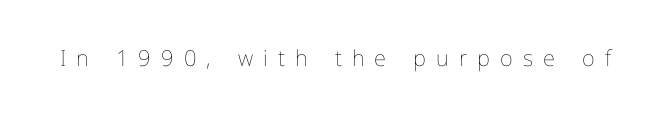
The letterforms sit at book weight or below. The foot of each line stays bare and open. A roman cut, with each character standing at attention. The line texture is sparse and dotted thanks to wide tracking.
